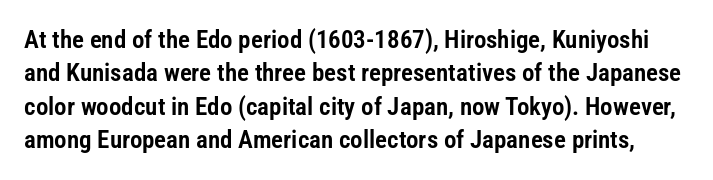
The letters sit at their default tracking, neither squeezed nor spread. Does the leading feel generous? No, just average. This rendering features lettering with no underline. Italic: no, the glyphs are upright roman.
